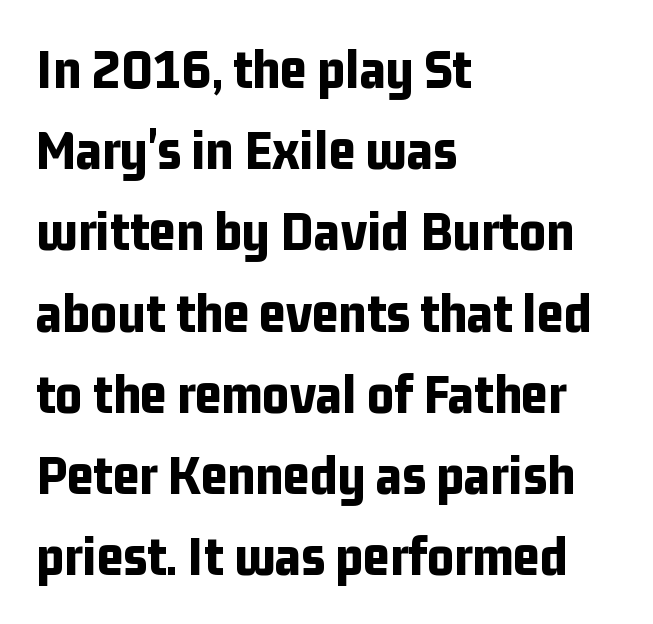
The image shows 58 px bold, condensed sans-serif type, upright; set left-aligned, normal line spacing (1.4x), normal letter spacing, not underlined; low stroke contrast and a medium x-height.
